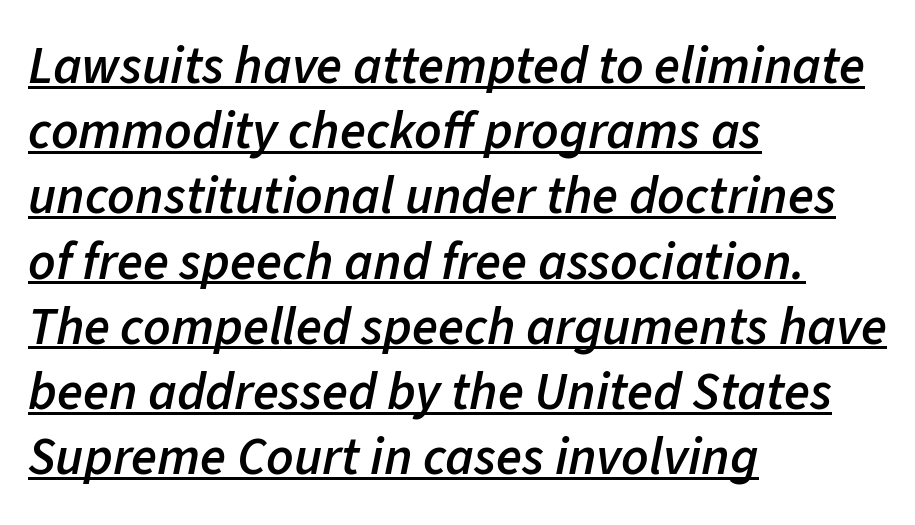
Q: Is the text bold? A: Semi-bold.
Q: Is the text italic (slanted)? A: Yes, it leans right by about 11 degrees.
Q: Is the text underlined? A: Yes.
Q: How is the paragraph aligned? A: Left-aligned.
Q: Is the spacing between letters normal or unusually wide? A: Normal.
Q: Width (condensed, normal, or wide)? A: Normal.
Q: Stroke contrast? A: Low.
Q: x-height? A: Medium.
Q: Monospaced? A: No.
